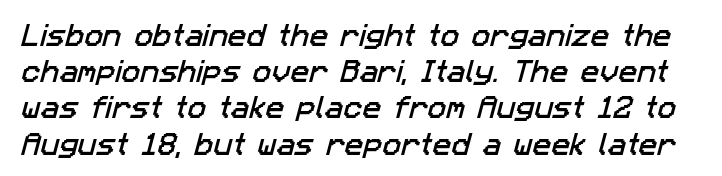
The image shows 25 px text type; set normal line spacing (1.45x), normal letter spacing, not underlined.
